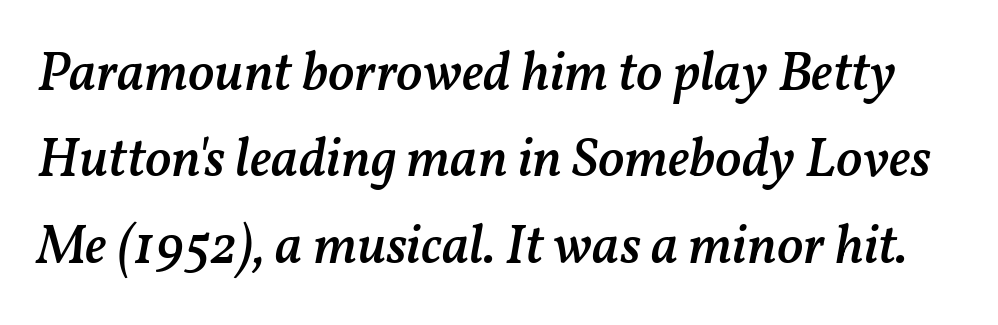
The image shows 55 px semibold type, italic (leaning right); set normal line spacing (1.57x), normal letter spacing, not underlined; medium stroke contrast and a medium x-height.
